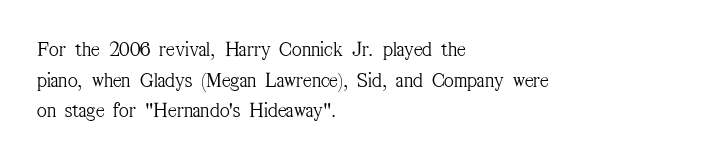
{"italic": "no", "bold": "no", "underline": "no", "align": "left", "line_spacing": "normal", "line_spacing_ratio": 1.46, "letter_spacing": "normal", "letter_spacing_em": 0.0, "glyph_px": 21}
